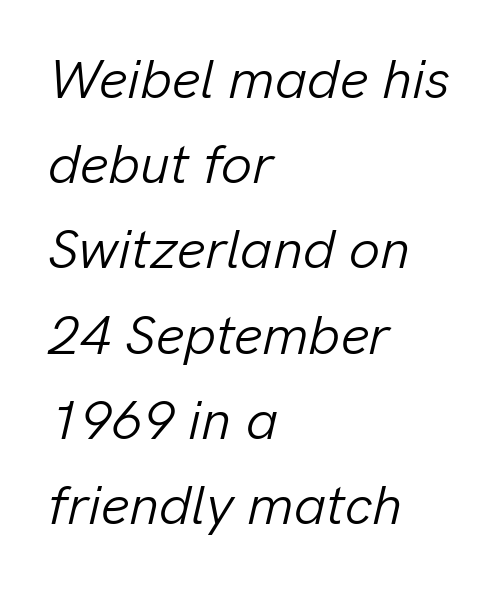
Q: Is the text bold? A: No.
Q: Is the text italic (slanted)? A: Yes, it leans right by about 13 degrees.
Q: Is the text underlined? A: No.
Q: How is the paragraph aligned? A: Left-aligned.
Q: Is the spacing between letters normal or unusually wide? A: Normal.
Q: Is the spacing between lines tight, normal or loose? A: Normal.
Q: Width (condensed, normal, or wide)? A: Normal.
Q: Stroke contrast? A: Low.
Q: x-height? A: Medium.
Q: Monospaced? A: No.
